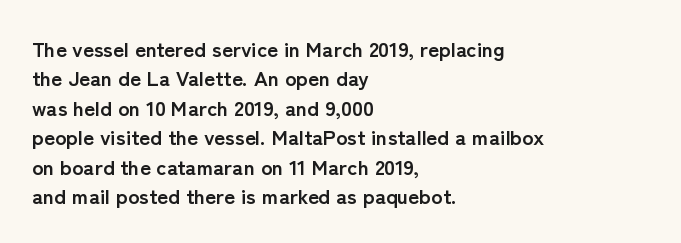
The image shows 21 px bold type, upright; set left-aligned, normal line spacing (1.4x), normal letter spacing, not underlined.
